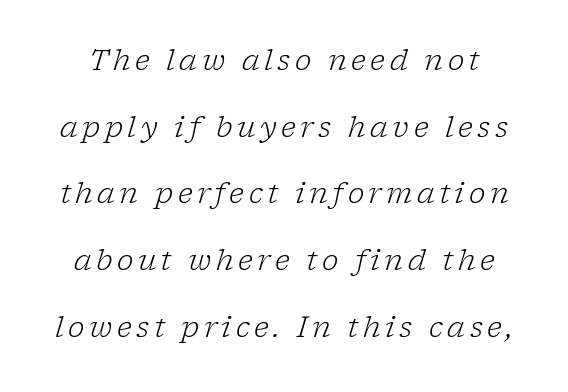
Students, observe: this is what heavily led, spacious text looks like. Serif or sans? Serif — the stroke terminals have little feet. Descenders hang freely into open space. The passage shown is not bold in any degree. Style check: oblique. Spacing verdict: proportional, widths tailored to each character.
